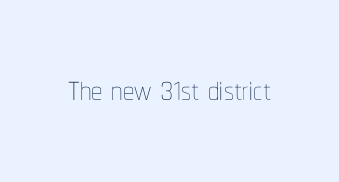
Q: Is the text bold? A: No.
Q: Is the text italic (slanted)? A: No, it is upright.
Q: Is the text underlined? A: No.
Q: Is the spacing between letters normal or unusually wide? A: Normal.
Q: Width (condensed, normal, or wide)? A: Condensed.
Q: Stroke contrast? A: Low.
Q: x-height? A: Medium.
Q: Monospaced? A: No.
